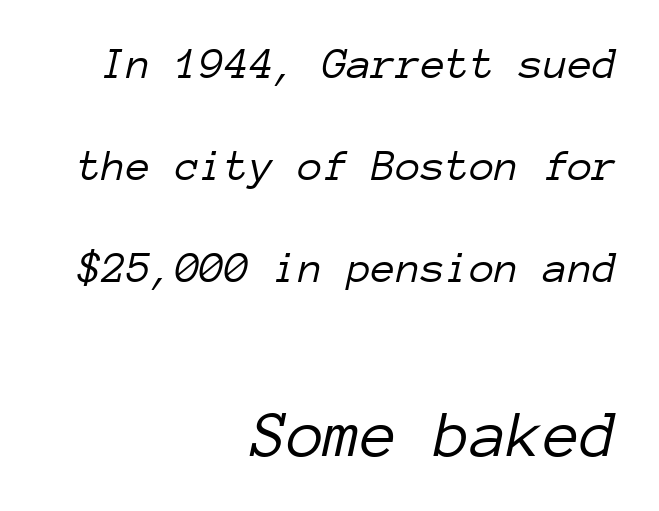
The type is set solid horizontally, with unmodified tracking. No chunkiness to these letters — they're not bold. Whoever set this chose breathing room over compactness in the vertical rhythm. Character size in the trailing block exceeds that of the leading block. This rendering uses right alignment, leaving the left contour irregular.
